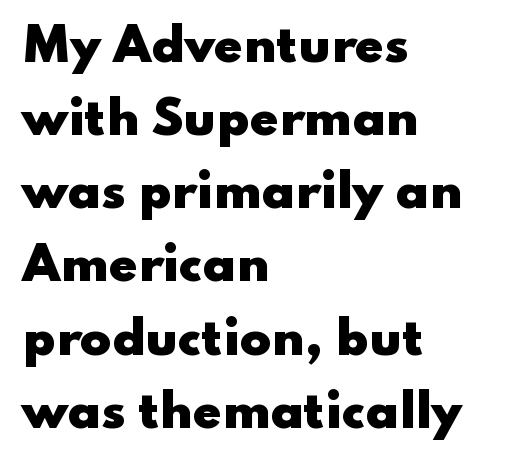
Q: Is the text bold? A: Yes.
Q: Is the text italic (slanted)? A: No, it is upright.
Q: Is the typeface a serif or a sans-serif typeface? A: Sans-serif.
Q: Is the text underlined? A: No.
Q: How is the paragraph aligned? A: Left-aligned.
Q: Is the spacing between letters normal or unusually wide? A: Normal.
Q: Is the spacing between lines tight, normal or loose? A: Normal.
Q: Width (condensed, normal, or wide)? A: Wide.
Q: Stroke contrast? A: Low.
Q: x-height? A: Small.
Q: Monospaced? A: No.
